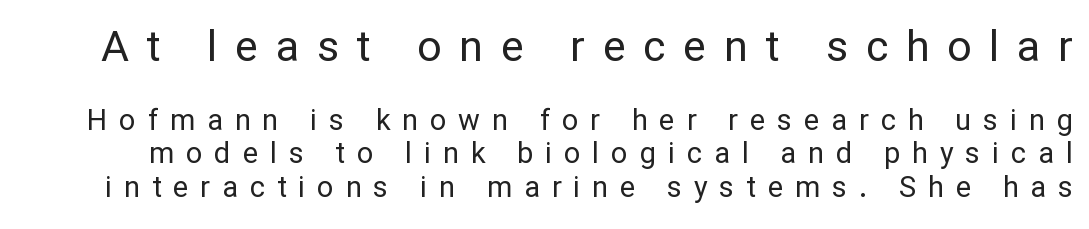
The image shows 43 px regular-weight sans-serif type, upright; set tight line spacing (1.15x), unusually wide letter spacing (+0.41 em), not underlined; the first (top) block is 1.48x larger; low stroke contrast and a medium x-height.
